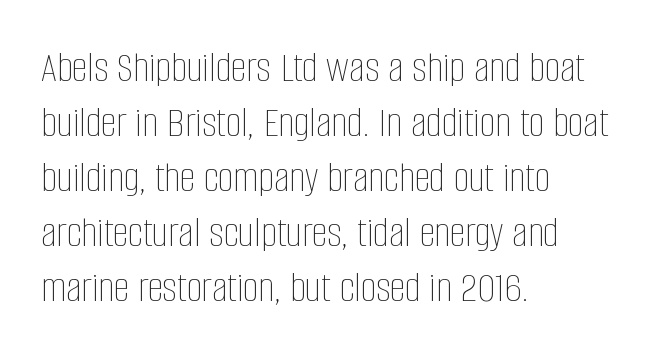
The image shows 44 px thin, condensed type, upright; set left-aligned, normal line spacing (1.25x), normal letter spacing, not underlined; low stroke contrast and a large x-height.
